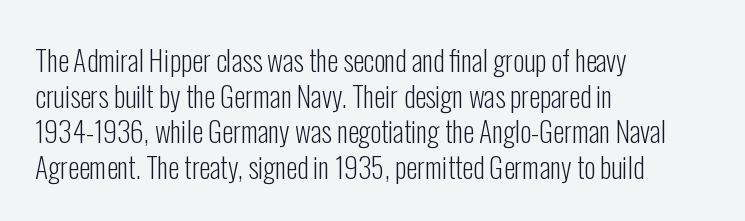
Q: Is the text bold? A: No.
Q: Is the text italic (slanted)? A: No, it is upright.
Q: Is the typeface a serif or a sans-serif typeface? A: Sans-serif.
Q: Is the text underlined? A: No.
Q: How is the paragraph aligned? A: Left-aligned.
Q: Is the spacing between letters normal or unusually wide? A: Normal.
Q: Is the spacing between lines tight, normal or loose? A: Normal.
Q: Width (condensed, normal, or wide)? A: Condensed.
Q: Stroke contrast? A: Low.
Q: x-height? A: Medium.
Q: Monospaced? A: No.
